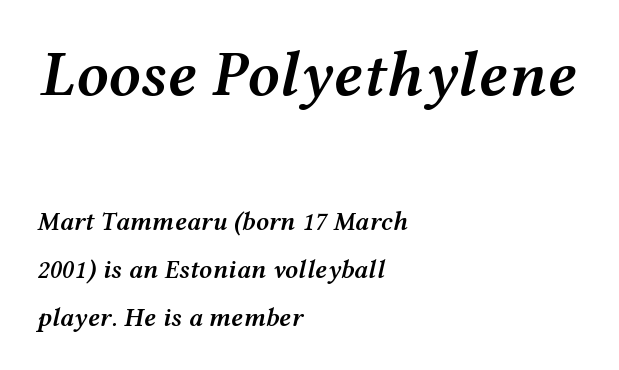
The letters advance in unequal steps, a hallmark of proportional type. A somewhat darkened texture: the type is semibold rather than bold. These lines are set flush left with a ragged right edge. In terms of letterspacing, this is plain default setting. Caption: upper text group enlarged, lower text group reduced.
